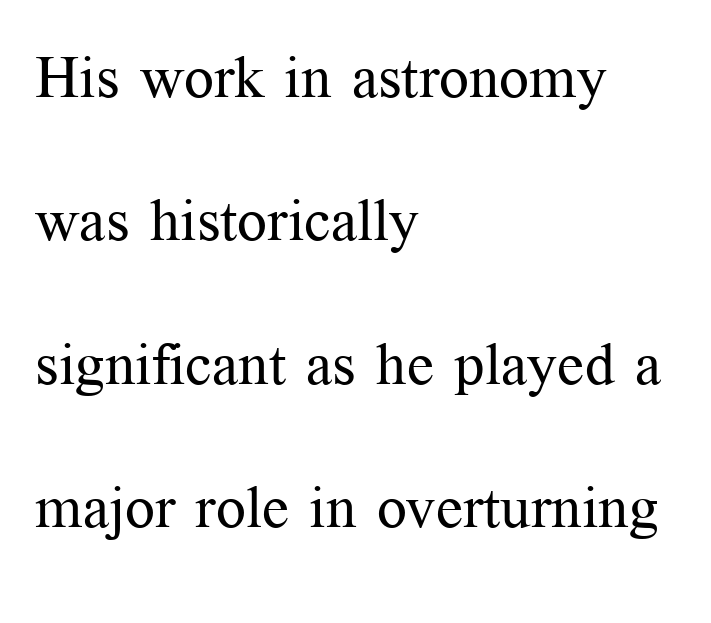
Inter-character spacing is left at the font's built-in metrics. The vertical gap from one line to the next is large. Every stem runs plumb, perpendicular to the baseline. Which margin do the lines hug? The left one — the right edge is uneven.
